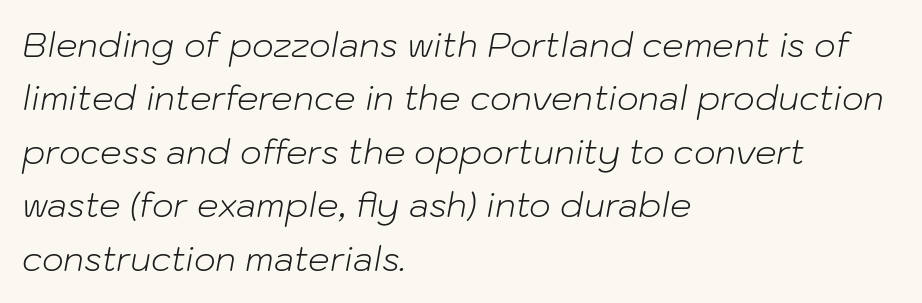
In terms of letterspacing, this is plain default setting. When letters slant like this, we call the style italic. Leftover space on each line is placed entirely after the last word. This sample has the flowing, uneven cadence of proportional lettering. Line spacing here is normal.
